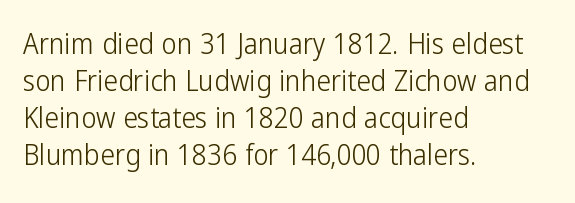
The image shows 29 px light, condensed sans-serif type, upright; set left-aligned, normal line spacing (1.28x), normal letter spacing, not underlined; low stroke contrast and a medium x-height.
